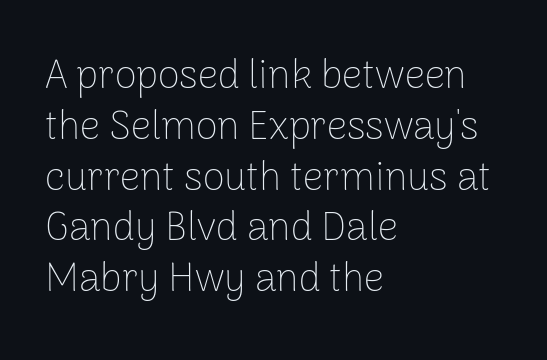
In CSS terms this would be text-align: left. The letters advance in unequal steps, a hallmark of proportional type. Clear beneath every line of the passage. The letters stand straight up with perfectly vertical stems.
